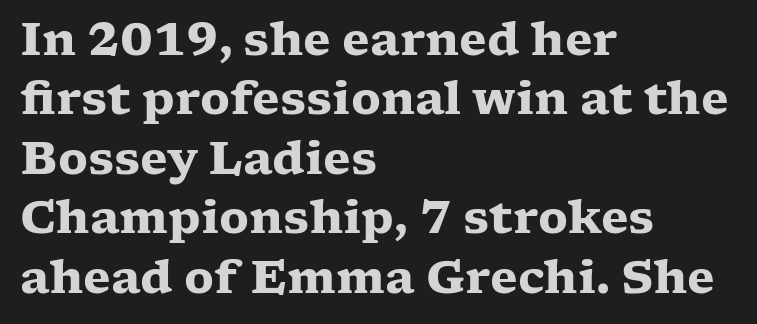
Spacing verdict: proportional, widths tailored to each character. One glance says typical: line gaps are just what's usual. Font category for this specimen: serif. Casual observation: everything's shoved over to the left. Summary of weight: heavy, a full bold. The horizontal fit of the characters is conventional and even.
